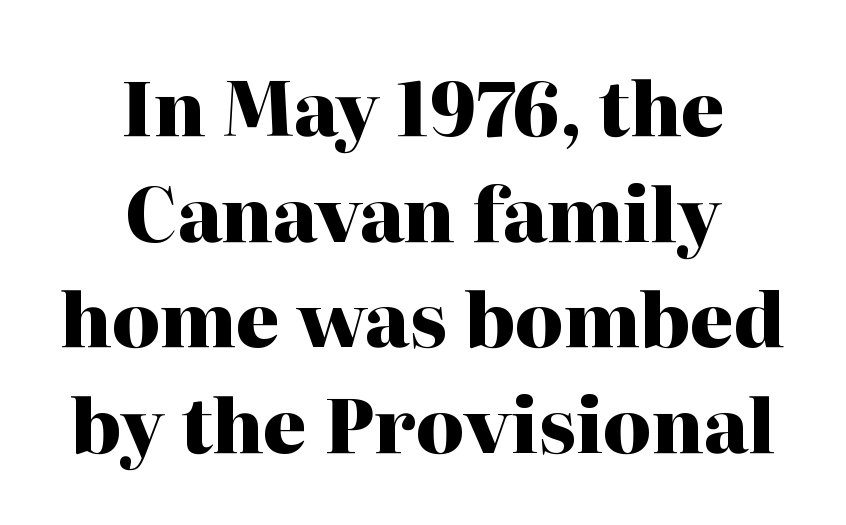
{"serif": "yes", "italic": "no", "bold": "yes", "weight": "heavy", "width": "normal", "stroke_contrast": "high", "x_height": "medium", "monospaced": "no", "underline": "no", "align": "center", "line_spacing": "normal", "line_spacing_ratio": 1.41, "letter_spacing": "normal", "letter_spacing_em": 0.0, "glyph_px": 75}
